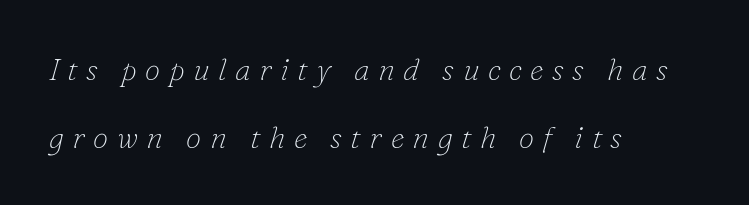
Q: Is the text bold? A: No.
Q: Is the text italic (slanted)? A: Yes, it leans right by about 16 degrees.
Q: Is the typeface a serif or a sans-serif typeface? A: Serif.
Q: Is the text underlined? A: No.
Q: How is the paragraph aligned? A: Left-aligned.
Q: Is the spacing between letters normal or unusually wide? A: Unusually wide.
Q: Is the spacing between lines tight, normal or loose? A: Loose.
Q: Width (condensed, normal, or wide)? A: Normal.
Q: Stroke contrast? A: Low.
Q: x-height? A: Small.
Q: Monospaced? A: No.
